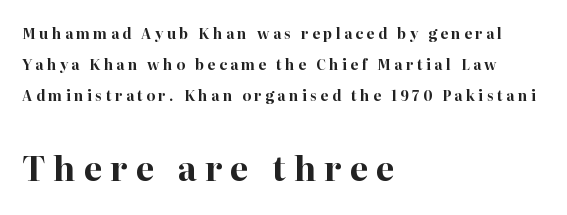
{"serif": "yes", "italic": "no", "bold": "yes", "weight": "bold", "width": "normal", "stroke_contrast": "high", "x_height": "medium", "monospaced": "no", "underline": "no", "align": "left", "line_spacing": "loose", "line_spacing_ratio": 2.23, "letter_spacing": "wide", "letter_spacing_em": 0.25, "larger_block": "second", "size_ratio": 2.36, "glyph_px": 33}
